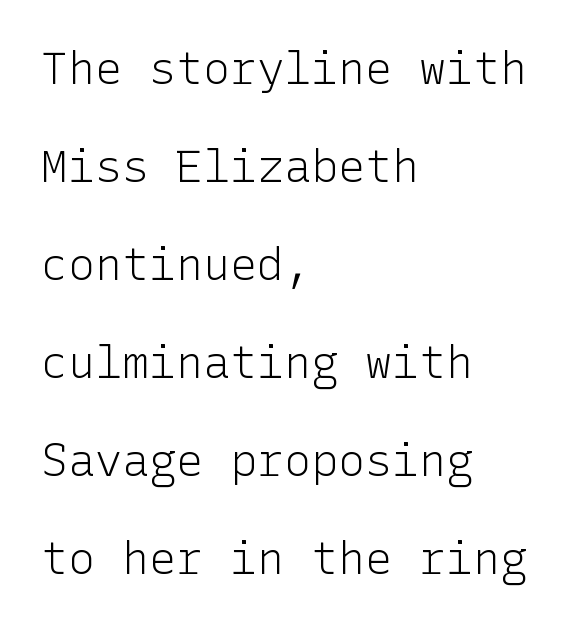
{"serif": "no", "italic": "no", "bold": "no", "weight": "light", "width": "normal", "stroke_contrast": "low", "x_height": "medium", "underline": "no", "align": "left", "line_spacing": "loose", "line_spacing_ratio": 2.18, "letter_spacing": "normal", "letter_spacing_em": 0.0, "glyph_px": 45}
